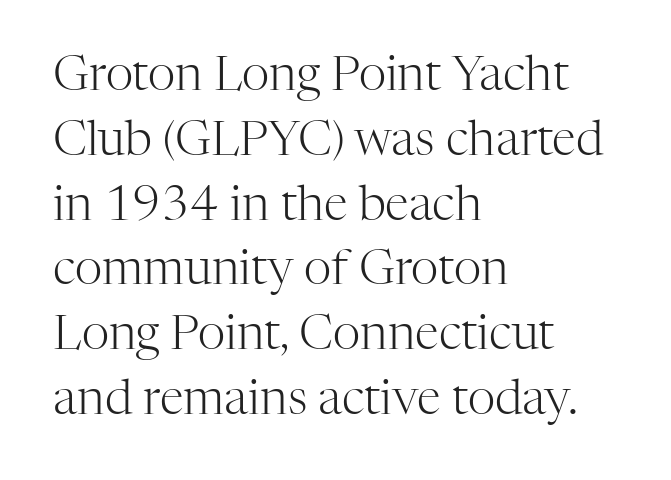
Q: Is the text bold? A: No.
Q: Is the text italic (slanted)? A: No, it is upright.
Q: Is the typeface a serif or a sans-serif typeface? A: Serif.
Q: Is the text underlined? A: No.
Q: How is the paragraph aligned? A: Left-aligned.
Q: Is the spacing between letters normal or unusually wide? A: Normal.
Q: Is the spacing between lines tight, normal or loose? A: Normal.
Q: Width (condensed, normal, or wide)? A: Normal.
Q: Stroke contrast? A: High.
Q: x-height? A: Medium.
Q: Monospaced? A: No.
